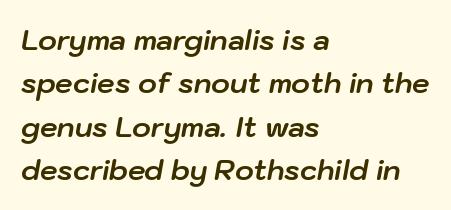
{"italic": "yes", "lean": "right", "slant_degrees": 10, "bold": "yes", "weight": "bold", "width": "normal", "stroke_contrast": "low", "x_height": "medium", "monospaced": "no", "underline": "no", "align": "left", "line_spacing": "normal", "line_spacing_ratio": 1.55, "letter_spacing": "normal", "letter_spacing_em": 0.0, "glyph_px": 28}
